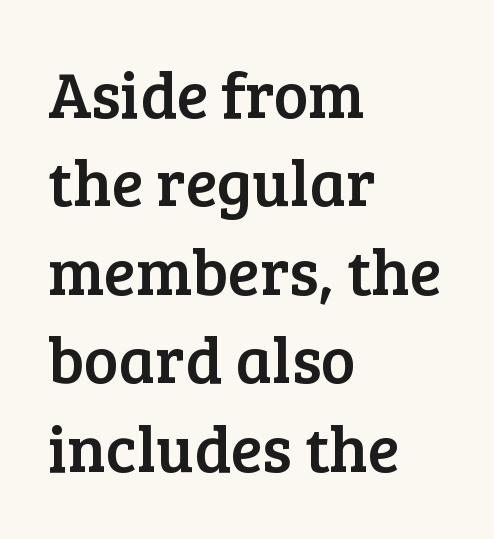
{"serif": "yes", "italic": "no", "width": "normal", "stroke_contrast": "low", "x_height": "medium", "monospaced": "no", "underline": "no", "align": "left", "line_spacing": "normal", "line_spacing_ratio": 1.36, "letter_spacing": "normal", "letter_spacing_em": 0.0, "glyph_px": 65}
